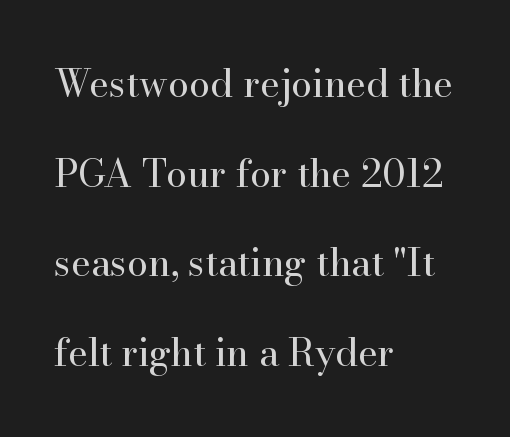
Descenders hang freely into open space. Weight class: somewhere from thin through regular. Vertically, the passage feels expansive, rows floating well apart. How are the letters spaced? Ordinarily, with no added tracking. Check where the strokes stop: tiny serifs finish them off. Character widths vary here, with narrow letters taking less room than wide ones.
